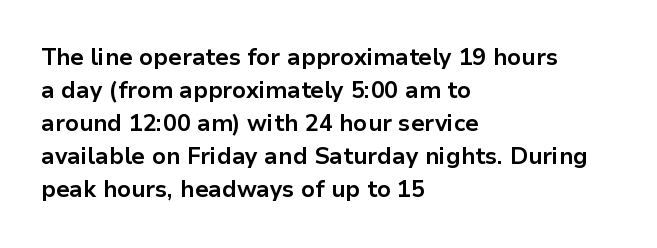
Q: Is the text bold? A: Yes.
Q: Is the text italic (slanted)? A: No, it is upright.
Q: Is the text underlined? A: No.
Q: How is the paragraph aligned? A: Left-aligned.
Q: Is the spacing between letters normal or unusually wide? A: Normal.
Q: Is the spacing between lines tight, normal or loose? A: Normal.
